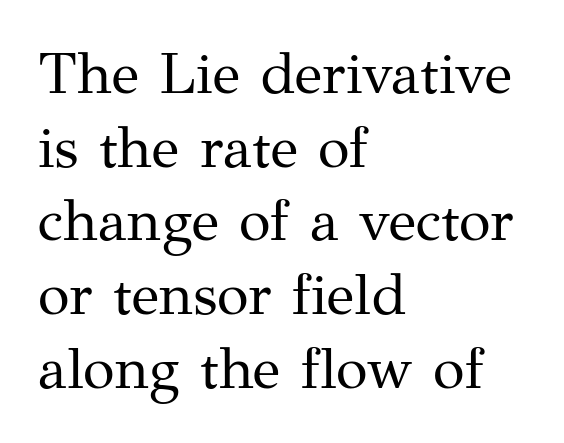
No letter is thick-stroked: the sample isn't bold. Interline gaps are of average width in this sample. The specimen reads as upright at a glance. Yep, those are serifs on the letters. You could not count columns in this text — the font is proportionally spaced. If you drew a ruler down the left edge, every line would touch it.
